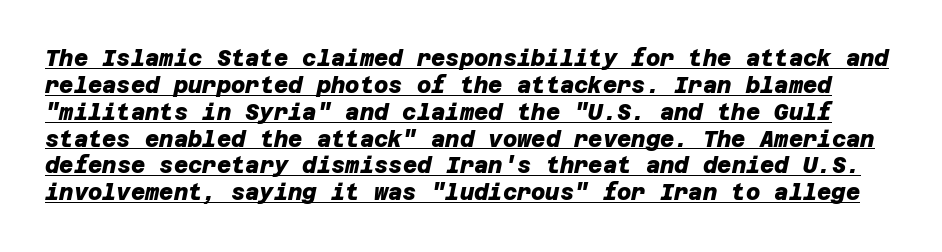
A rule runs beneath these lines of type. The face used here is rendered with its standard letterfit. Summary of weight: heavy, a full bold.
